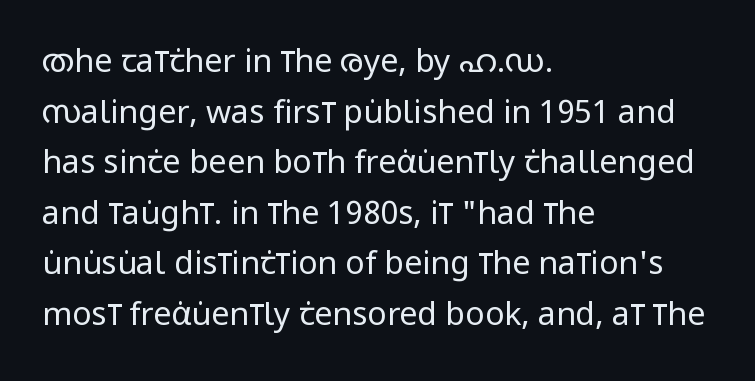
The image shows 32 px regular-weight, condensed sans-serif type, upright; set left-aligned, normal line spacing (1.58x), normal letter spacing, not underlined; low stroke contrast and a large x-height.
